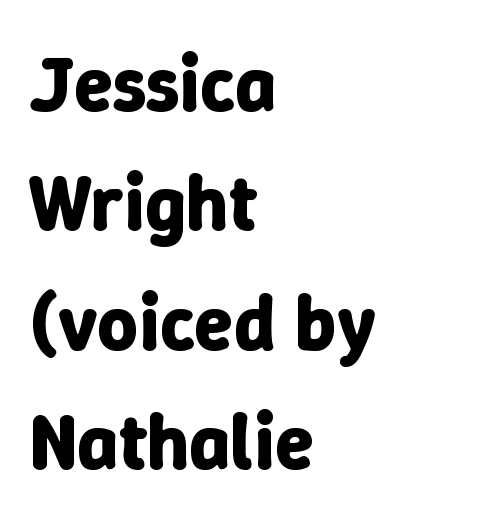
Beneath every word, the page is bare. The rendering keeps characters at their native spacing. Italic? Not at all — the glyphs are vertical. Do the characters align in a grid? No, the font is proportional. I'd describe the lettering as bold — thick and assertive. Whoever set this chose a conventional vertical rhythm.
